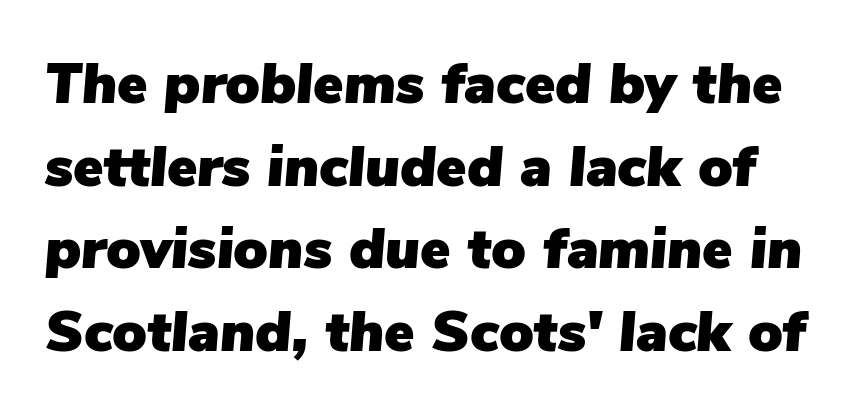
The image shows 57 px text type, italic (leaning right); set normal line spacing (1.45x), normal letter spacing, not underlined; low stroke contrast and a medium x-height.
